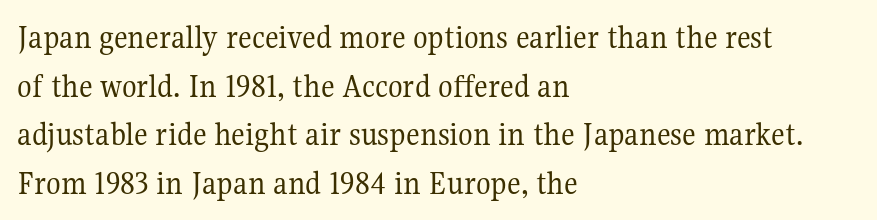
{"serif": "yes", "italic": "no", "bold": "no", "weight": "regular", "width": "normal", "stroke_contrast": "medium", "x_height": "medium", "monospaced": "no", "underline": "no", "align": "left", "line_spacing": "normal", "line_spacing_ratio": 1.43, "letter_spacing": "normal", "letter_spacing_em": 0.0, "glyph_px": 34}
